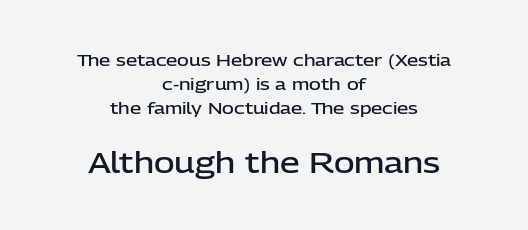
The image shows 28 px semibold sans-serif type, upright; set centered, normal line spacing (1.51x), normal letter spacing, not underlined; the second (bottom) block is 1.75x larger; low stroke contrast and a medium x-height.
